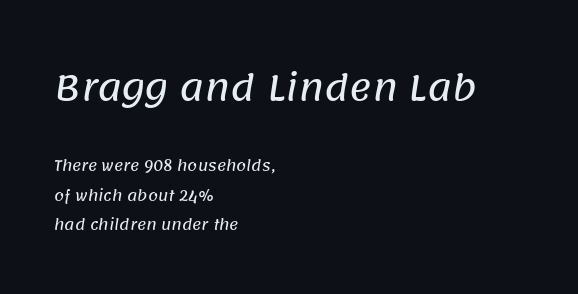
The lines are spread far apart with generous leading. Standard letterfit; no display-style spreading of the glyphs. Caption: multi-line text, flush left, ragged right. Unlike a traditional serif, this face leaves its strokes unadorned. The passage shown begins with its larger block and ends with its smaller one.
